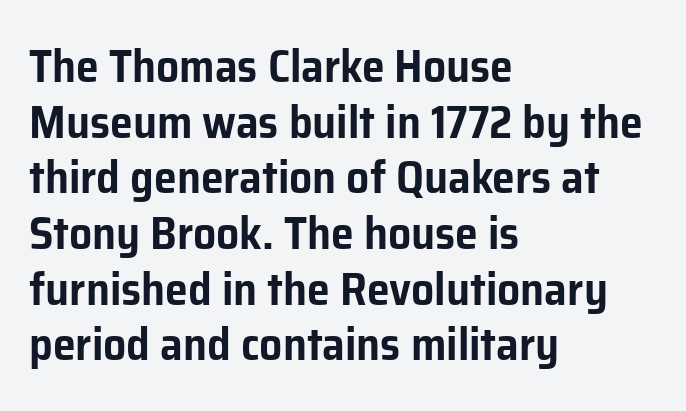
{"serif": "no", "italic": "no", "width": "normal", "stroke_contrast": "low", "x_height": "medium", "monospaced": "no", "underline": "no", "align": "left", "line_spacing_ratio": 1.21, "letter_spacing": "normal", "letter_spacing_em": 0.0, "glyph_px": 46}
